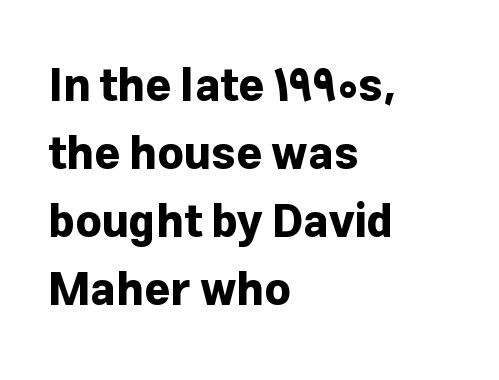
{"serif": "no", "italic": "no", "bold": "yes", "weight": "bold", "width": "normal", "stroke_contrast": "low", "x_height": "medium", "monospaced": "no", "underline": "no", "align": "left", "line_spacing": "normal", "line_spacing_ratio": 1.51, "letter_spacing": "normal", "letter_spacing_em": 0.0, "glyph_px": 45}
